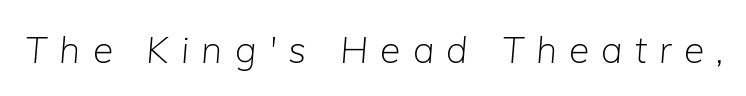
{"italic": "yes", "lean": "right", "slant_degrees": 5, "bold": "no", "weight": "light", "width": "normal", "stroke_contrast": "low", "x_height": "medium", "monospaced": "no", "underline": "no", "letter_spacing": "wide", "letter_spacing_em": 0.33, "glyph_px": 37}
